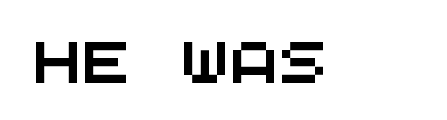
{"serif": "no", "width": "wide", "stroke_contrast": "medium", "x_height": "large", "monospaced": "yes", "underline": "no", "letter_spacing": "normal", "letter_spacing_em": 0.0, "glyph_px": 41}
